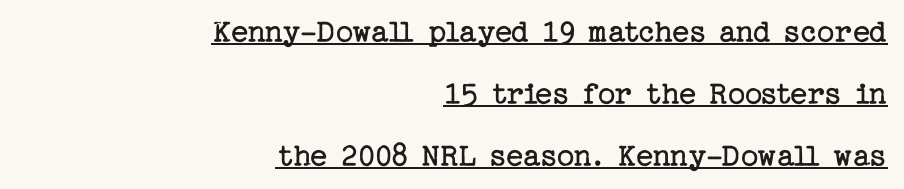
A typographer would call this underscored text. Is this a heavy cut? Hardly; it is regular or lighter. What kind of face is this? One with serifs. Here the glyphs are tracked normally, forming tight word shapes. Style check: upright.
